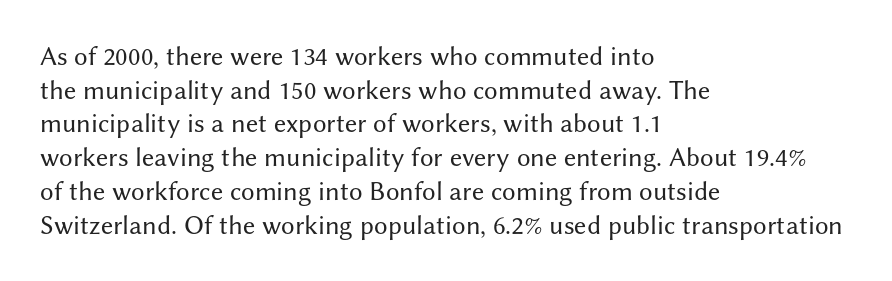
{"italic": "no", "bold": "no", "underline": "no", "align": "left", "line_spacing": "normal", "line_spacing_ratio": 1.25, "letter_spacing": "normal", "letter_spacing_em": 0.0, "glyph_px": 27}
